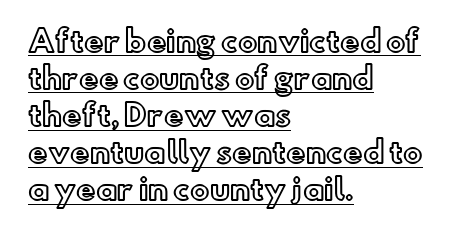
{"italic": "no", "width": "normal", "x_height": "small", "monospaced": "no", "underline": "yes", "align": "left", "line_spacing": "normal", "line_spacing_ratio": 1.28, "letter_spacing": "normal", "letter_spacing_em": 0.0, "glyph_px": 29}
